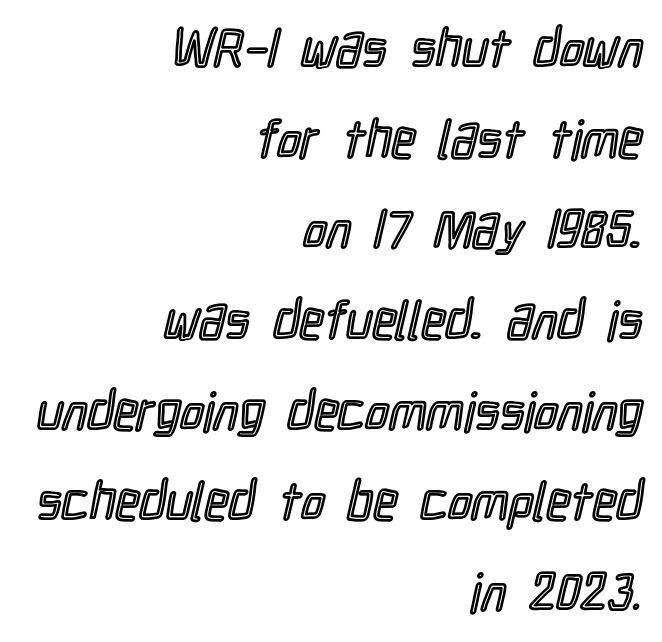
{"width": "condensed", "x_height": "medium", "monospaced": "no", "underline": "no", "align": "right", "line_spacing_ratio": 1.71, "letter_spacing": "normal", "letter_spacing_em": 0.0, "glyph_px": 53}
